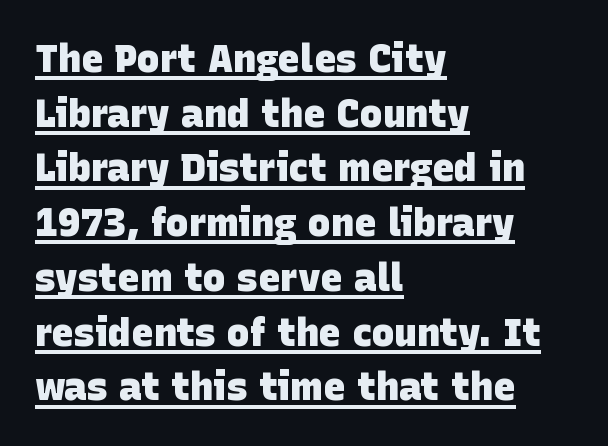
Q: Is the text bold? A: Yes.
Q: Is the typeface a serif or a sans-serif typeface? A: Sans-serif.
Q: Is the text underlined? A: Yes.
Q: How is the paragraph aligned? A: Left-aligned.
Q: Is the spacing between letters normal or unusually wide? A: Normal.
Q: Is the spacing between lines tight, normal or loose? A: Normal.
Q: Width (condensed, normal, or wide)? A: Normal.
Q: Stroke contrast? A: Low.
Q: x-height? A: Large.
Q: Monospaced? A: No.
